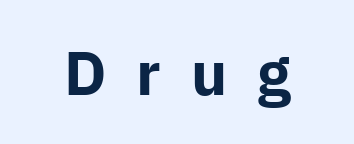
The image shows 61 px bold sans-serif type, upright; set unusually wide letter spacing (+0.49 em), not underlined; low stroke contrast and a medium x-height.
